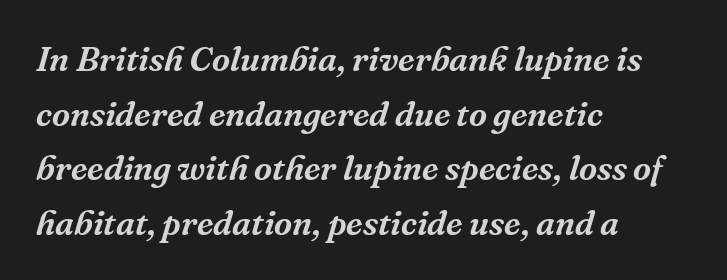
The image shows 35 px serif type, italic (leaning right); set left-aligned, normal line spacing (1.56x), normal letter spacing, not underlined; medium stroke contrast and a medium x-height.
